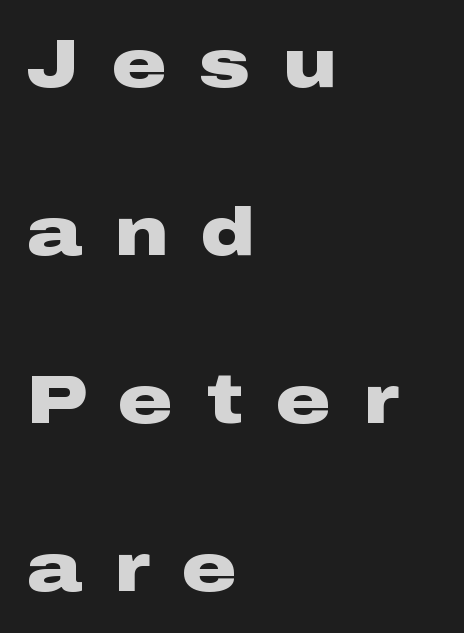
Q: Is the text bold? A: Yes.
Q: Is the text italic (slanted)? A: No, it is upright.
Q: Is the typeface a serif or a sans-serif typeface? A: Sans-serif.
Q: Is the text underlined? A: No.
Q: How is the paragraph aligned? A: Left-aligned.
Q: Is the spacing between letters normal or unusually wide? A: Unusually wide.
Q: Is the spacing between lines tight, normal or loose? A: Loose.
Q: Width (condensed, normal, or wide)? A: Wide.
Q: Stroke contrast? A: Low.
Q: x-height? A: Medium.
Q: Monospaced? A: No.
